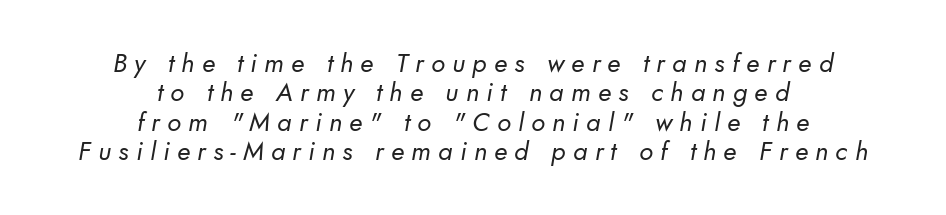
This rendering features lettering with no underline. This block would grow much taller if given ordinary leading; it's compressed now. These lines are centered, leaving both edges ragged. In terms of letterspacing, this is a distinctly airy, spread setting. On a weight scale, this lands at 450 or below.
